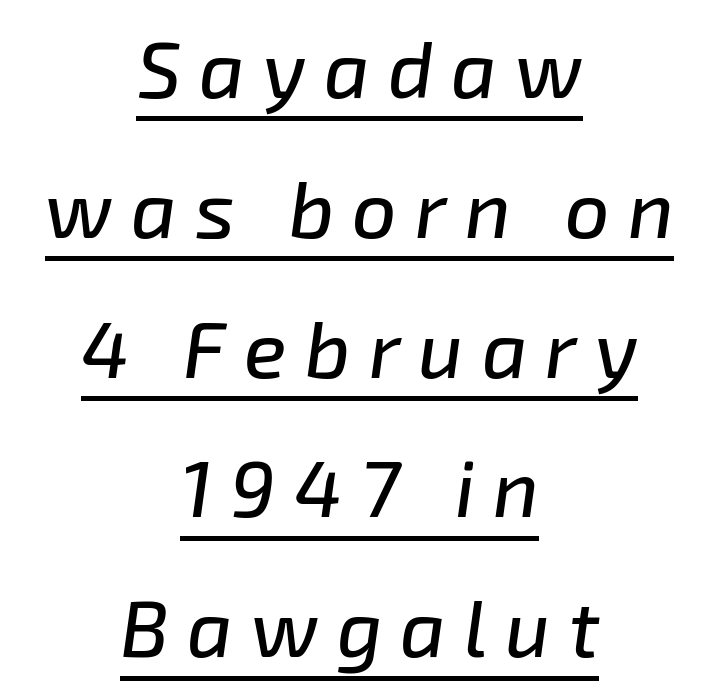
Q: Is the text italic (slanted)? A: Yes, it leans right by about 8 degrees.
Q: Is the text underlined? A: Yes.
Q: How is the paragraph aligned? A: Centered.
Q: Is the spacing between letters normal or unusually wide? A: Unusually wide.
Q: Width (condensed, normal, or wide)? A: Normal.
Q: Stroke contrast? A: Low.
Q: x-height? A: Medium.
Q: Monospaced? A: No.
